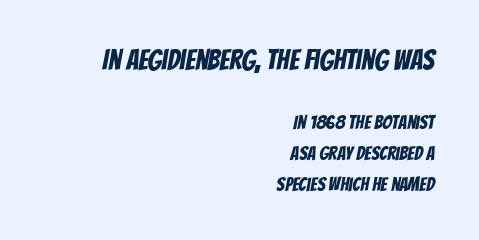
{"serif": "no", "width": "condensed", "stroke_contrast": "low", "x_height": "large", "monospaced": "no", "underline": "no", "align": "right", "line_spacing": "normal", "line_spacing_ratio": 1.61, "letter_spacing": "normal", "letter_spacing_em": 0.0, "larger_block": "first", "size_ratio": 1.47, "glyph_px": 28}
